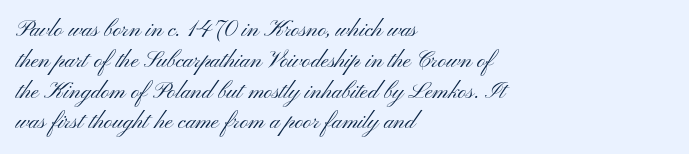
Q: Is the text bold? A: No.
Q: Is the text italic (slanted)? A: Yes.
Q: Is the text underlined? A: No.
Q: How is the paragraph aligned? A: Left-aligned.
Q: Is the spacing between letters normal or unusually wide? A: Normal.
Q: Is the spacing between lines tight, normal or loose? A: Normal.
